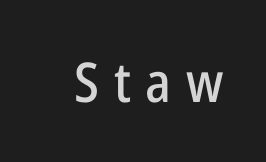
The image shows 55 px condensed sans-serif type, upright; set unusually wide letter spacing (+0.26 em), not underlined; low stroke contrast and a medium x-height.
